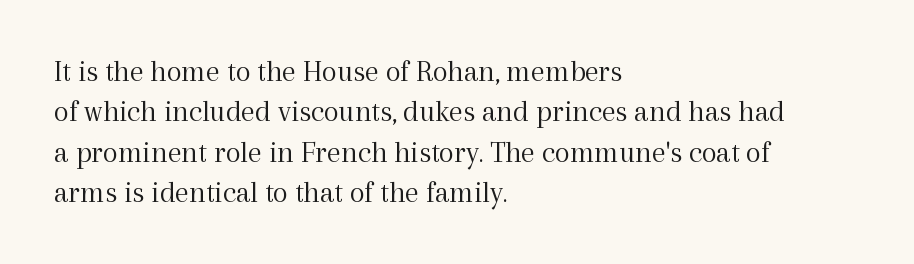
Baseline-to-baseline distance is the conventional proportion of letter height. The passage shown is not underscored anywhere. Little horizontal feet cap the strokes, marking this as serif type. The font's upright variant was chosen for this text. Spacing verdict: proportional, widths tailored to each character.
